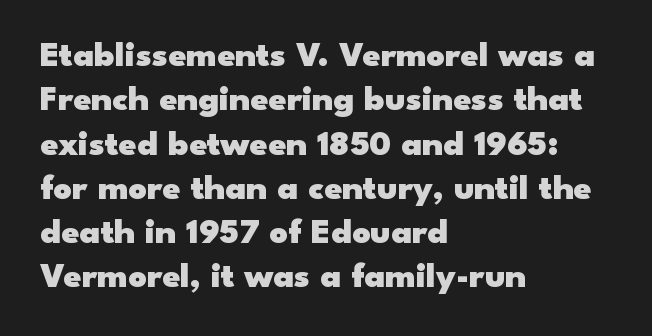
The image shows 36 px heavy, wide sans-serif type, upright; set left-aligned, line spacing 1.23x, normal letter spacing, not underlined; low stroke contrast and a small x-height.
